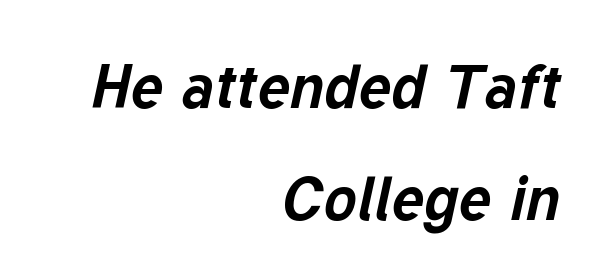
Q: Is the text bold? A: Yes.
Q: Is the text italic (slanted)? A: Yes, it leans right by about 12 degrees.
Q: Is the text underlined? A: No.
Q: How is the paragraph aligned? A: Right-aligned.
Q: Is the spacing between letters normal or unusually wide? A: Normal.
Q: Width (condensed, normal, or wide)? A: Normal.
Q: Stroke contrast? A: Low.
Q: x-height? A: Medium.
Q: Monospaced? A: No.
